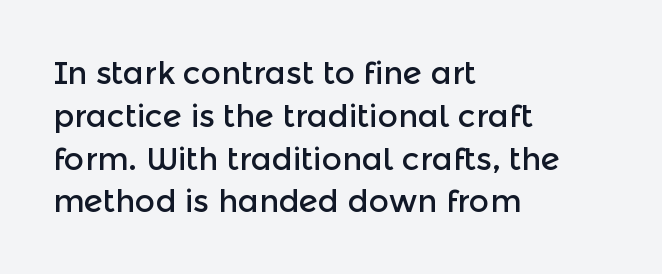
{"serif": "no", "italic": "no", "width": "normal", "x_height": "medium", "monospaced": "no", "underline": "no", "align": "left", "line_spacing": "normal", "line_spacing_ratio": 1.38, "letter_spacing": "normal", "letter_spacing_em": 0.0, "glyph_px": 31}
